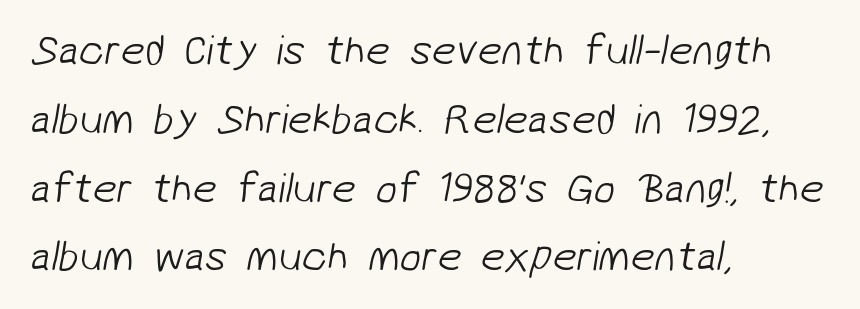
The image shows 43 px light sans-serif type; set left-aligned, normal line spacing (1.6x), normal letter spacing, not underlined; low stroke contrast and a medium x-height.
